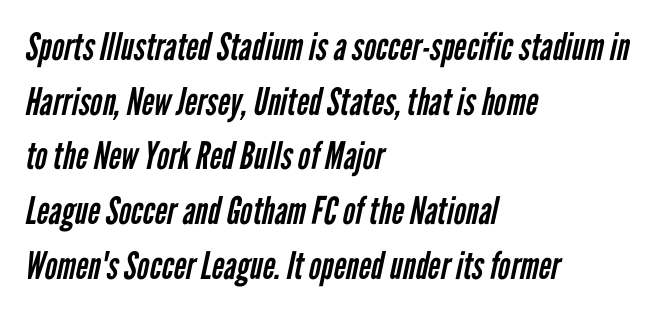
Q: Is the text bold? A: No.
Q: Is the typeface a serif or a sans-serif typeface? A: Sans-serif.
Q: Is the text underlined? A: No.
Q: How is the paragraph aligned? A: Left-aligned.
Q: Is the spacing between letters normal or unusually wide? A: Normal.
Q: Is the spacing between lines tight, normal or loose? A: Normal.
Q: Width (condensed, normal, or wide)? A: Condensed.
Q: Stroke contrast? A: Low.
Q: x-height? A: Medium.
Q: Monospaced? A: No.
